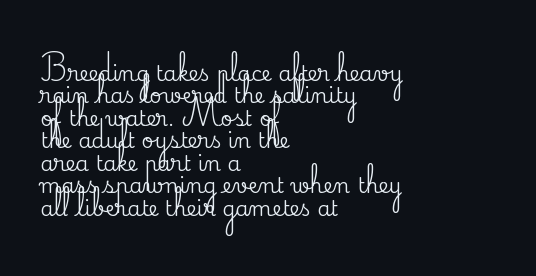
The image shows 21 px text type, upright; set left-aligned, tight line spacing (1.07x), normal letter spacing, not underlined.
